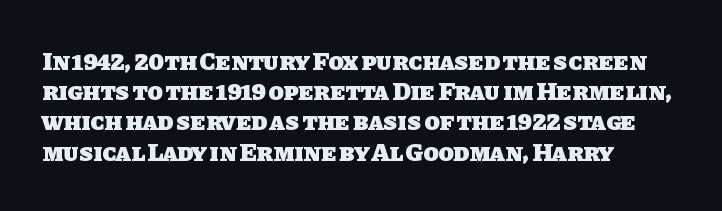
{"bold": "yes", "underline": "no", "align": "left", "line_spacing_ratio": 1.21, "letter_spacing": "normal", "letter_spacing_em": 0.0, "glyph_px": 25}
